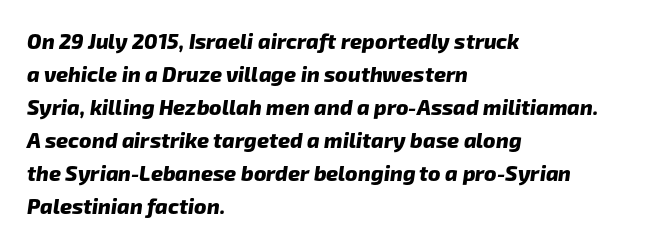
Compared with a centered layout, this one pins lines to the left instead. Letter spacing: default. Type without underlining. Heavy-handed strokes throughout: this text is bold. Students, observe: this is what conventionally led text looks like.
